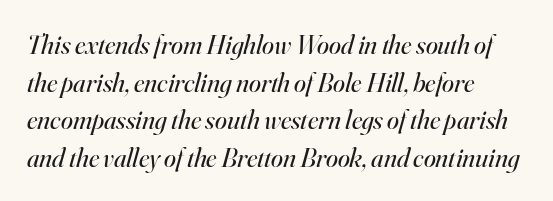
Teacher's note: observe the even left margin — that is flush-left alignment. Posture: slanted. This is not heavy type; no bold has been used. Words float on clear page, feet unadorned.
